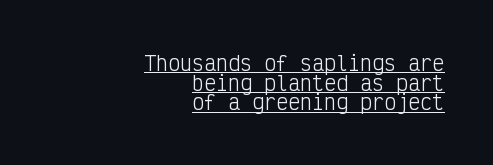
{"italic": "no", "bold": "no", "underline": "yes", "align": "right", "line_spacing": "tight", "line_spacing_ratio": 0.98, "letter_spacing": "normal", "letter_spacing_em": 0.0, "glyph_px": 20}
